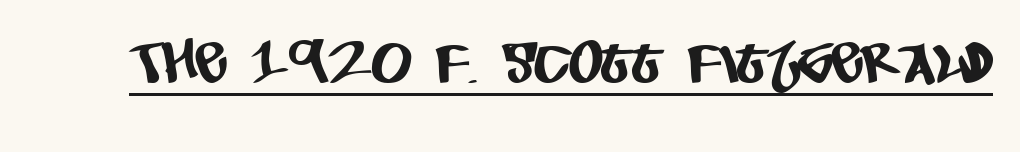
{"serif": "no", "width": "condensed", "stroke_contrast": "low", "x_height": "large", "monospaced": "no", "underline": "yes", "letter_spacing": "normal", "letter_spacing_em": 0.0, "glyph_px": 58}
